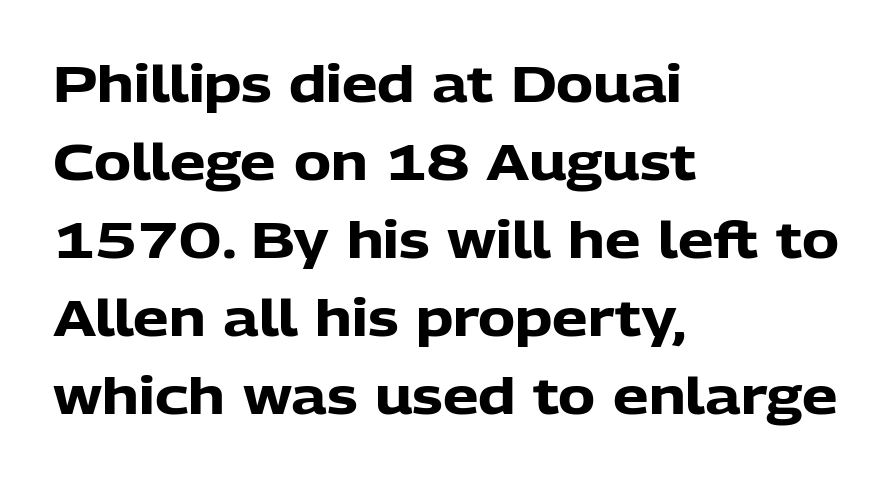
{"serif": "no", "italic": "no", "bold": "yes", "weight": "heavy", "width": "normal", "stroke_contrast": "low", "x_height": "medium", "monospaced": "no", "underline": "no", "align": "left", "line_spacing": "normal", "line_spacing_ratio": 1.56, "letter_spacing": "normal", "letter_spacing_em": 0.0, "glyph_px": 50}
